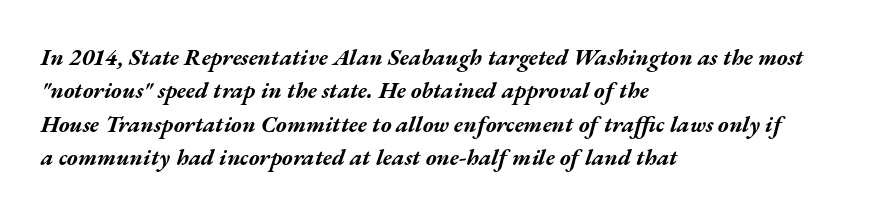
The image shows 23 px bold type, italic (leaning right); set left-aligned, normal line spacing (1.45x), normal letter spacing, not underlined.
